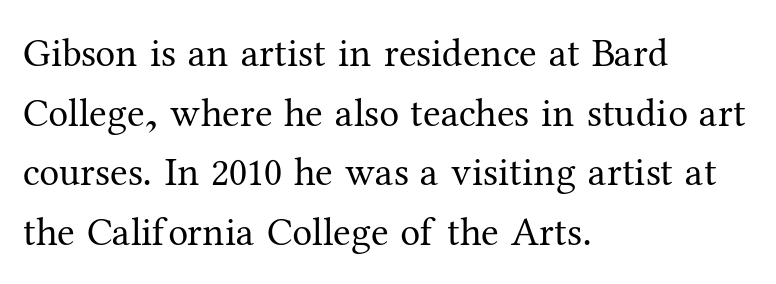
The image shows 40 px regular-weight serif type, upright; set left-aligned, normal line spacing (1.49x), normal letter spacing, not underlined; medium stroke contrast and a medium x-height.
